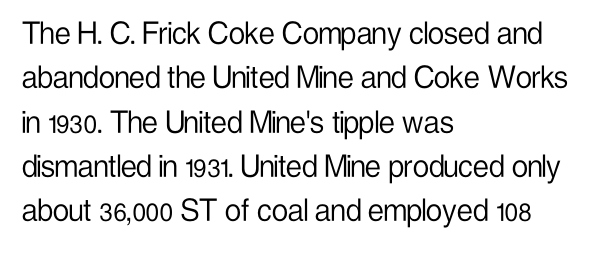
Q: Is the text bold? A: No.
Q: Is the text italic (slanted)? A: No, it is upright.
Q: Is the typeface a serif or a sans-serif typeface? A: Sans-serif.
Q: Is the text underlined? A: No.
Q: How is the paragraph aligned? A: Left-aligned.
Q: Is the spacing between letters normal or unusually wide? A: Normal.
Q: Width (condensed, normal, or wide)? A: Condensed.
Q: Stroke contrast? A: Low.
Q: x-height? A: Medium.
Q: Monospaced? A: No.
